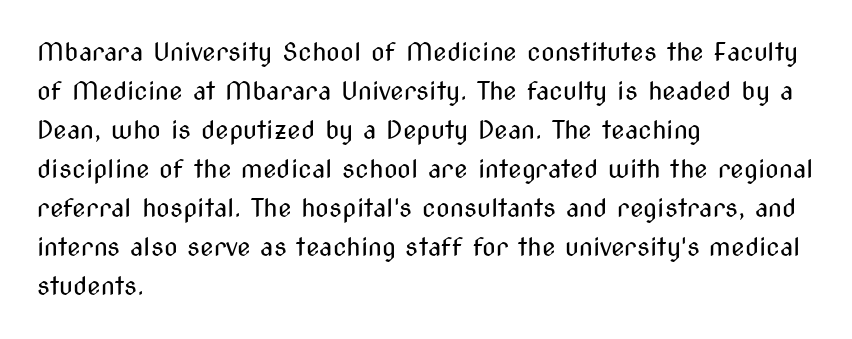
{"italic": "no", "bold": "no", "underline": "no", "align": "left", "line_spacing": "normal", "line_spacing_ratio": 1.56, "letter_spacing": "normal", "letter_spacing_em": 0.0, "glyph_px": 25}
